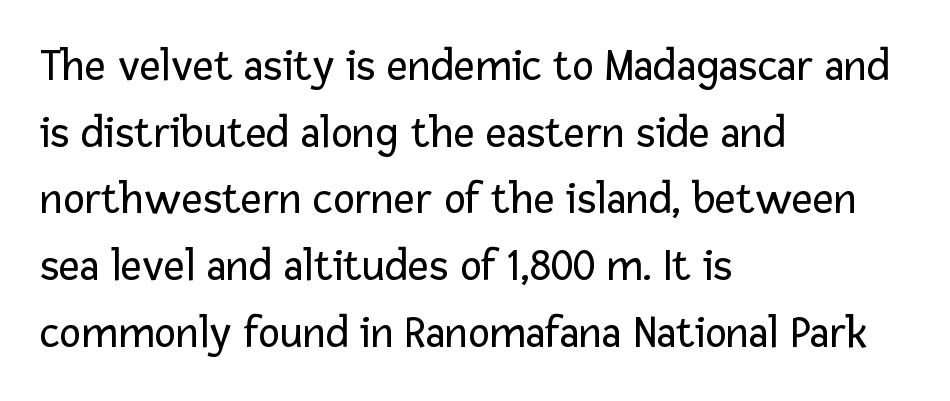
The specimen reads as upright at a glance. Each row of text sits above clean, open space. Typographically, this falls in the sans-serif category. Spacing verdict: proportional, widths tailored to each character.
